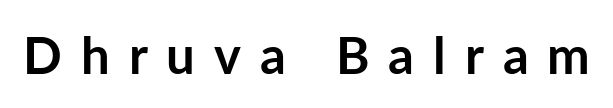
Q: Is the text bold? A: Yes.
Q: Is the text italic (slanted)? A: No, it is upright.
Q: Is the typeface a serif or a sans-serif typeface? A: Sans-serif.
Q: Is the text underlined? A: No.
Q: Is the spacing between letters normal or unusually wide? A: Unusually wide.
Q: Width (condensed, normal, or wide)? A: Normal.
Q: Stroke contrast? A: Low.
Q: x-height? A: Medium.
Q: Monospaced? A: No.
